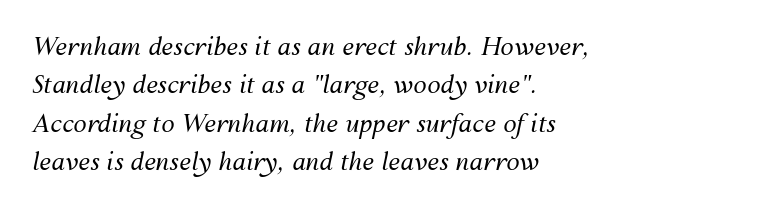
Q: Is the text bold? A: No.
Q: Is the text italic (slanted)? A: Yes, it leans right by about 12 degrees.
Q: Is the text underlined? A: No.
Q: How is the paragraph aligned? A: Left-aligned.
Q: Is the spacing between letters normal or unusually wide? A: Normal.
Q: Is the spacing between lines tight, normal or loose? A: Normal.
